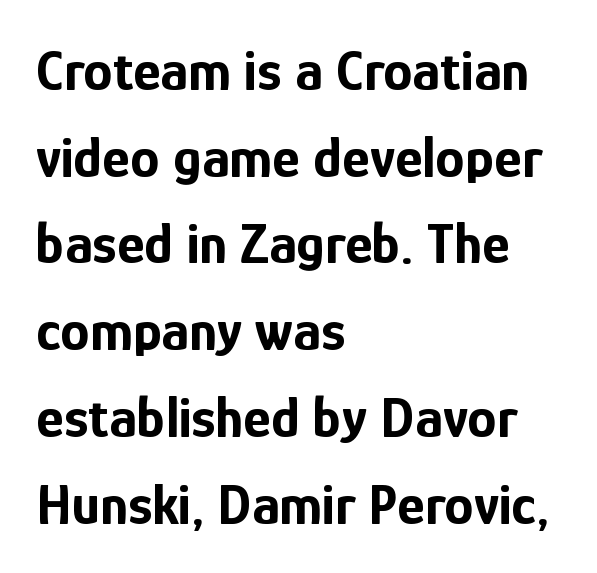
All the whitespace from short lines collects on the right. These lines carry a lot of weight — the face is fully bold. No word sits above an underline. The font's upright variant was chosen for this text. The face used here is a sans, in the tradition of grotesques and geometrics. The face used here is rendered with its standard letterfit.
